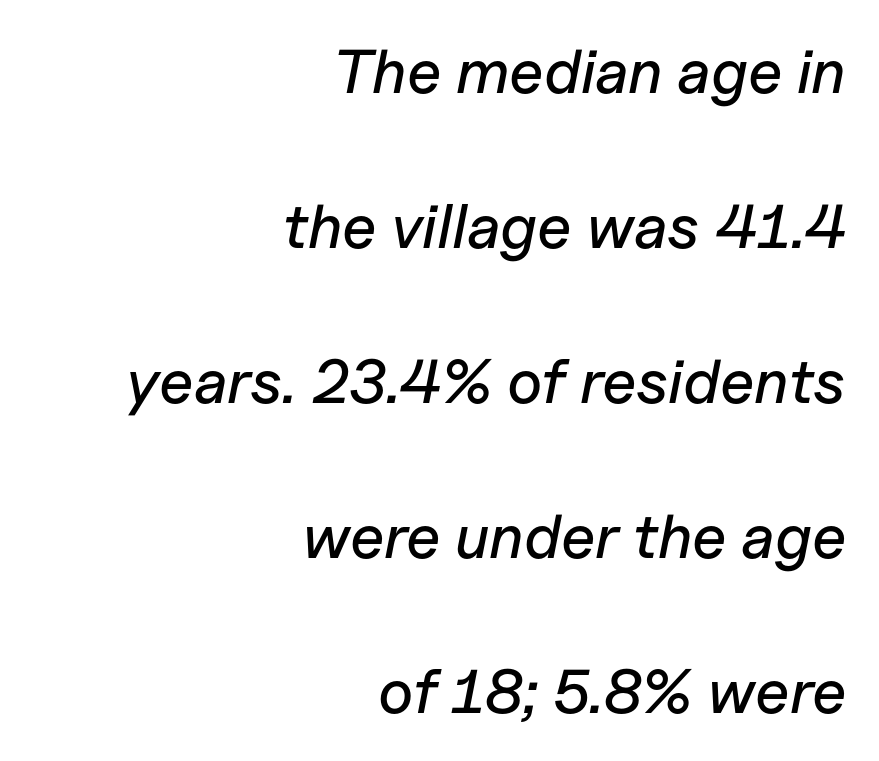
Q: Is the text italic (slanted)? A: Yes, it leans right by about 11 degrees.
Q: Is the text underlined? A: No.
Q: How is the paragraph aligned? A: Right-aligned.
Q: Is the spacing between letters normal or unusually wide? A: Normal.
Q: Is the spacing between lines tight, normal or loose? A: Loose.
Q: Width (condensed, normal, or wide)? A: Normal.
Q: Stroke contrast? A: Low.
Q: x-height? A: Medium.
Q: Monospaced? A: No.
